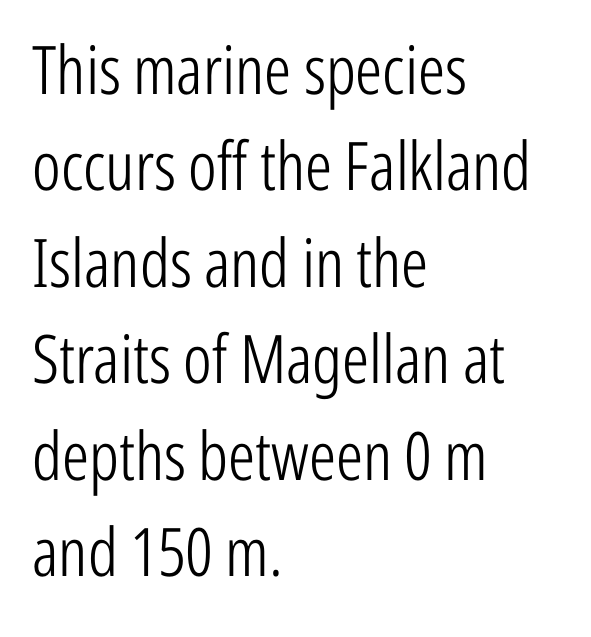
{"serif": "no", "italic": "no", "bold": "no", "weight": "light", "width": "condensed", "stroke_contrast": "low", "x_height": "medium", "monospaced": "no", "underline": "no", "align": "left", "line_spacing": "normal", "line_spacing_ratio": 1.44, "letter_spacing": "normal", "letter_spacing_em": 0.0, "glyph_px": 67}
